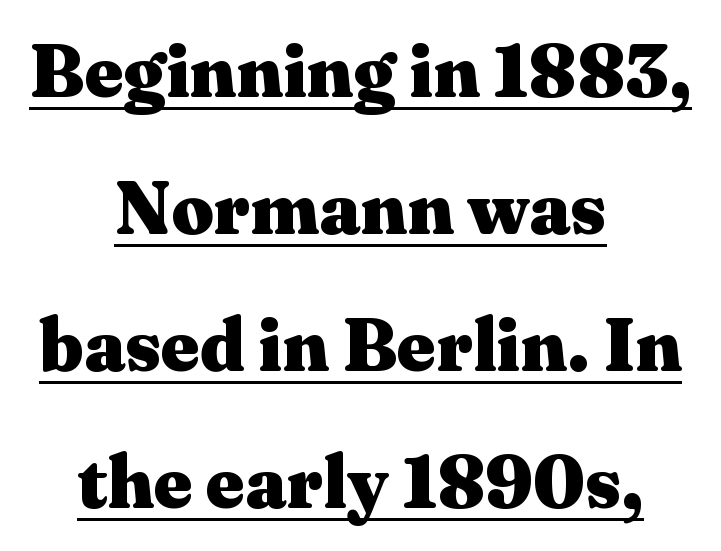
Q: Is the text bold? A: Yes.
Q: Is the text italic (slanted)? A: No, it is upright.
Q: Is the typeface a serif or a sans-serif typeface? A: Serif.
Q: Is the text underlined? A: Yes.
Q: How is the paragraph aligned? A: Centered.
Q: Is the spacing between letters normal or unusually wide? A: Normal.
Q: Width (condensed, normal, or wide)? A: Wide.
Q: Stroke contrast? A: Medium.
Q: x-height? A: Medium.
Q: Monospaced? A: No.
